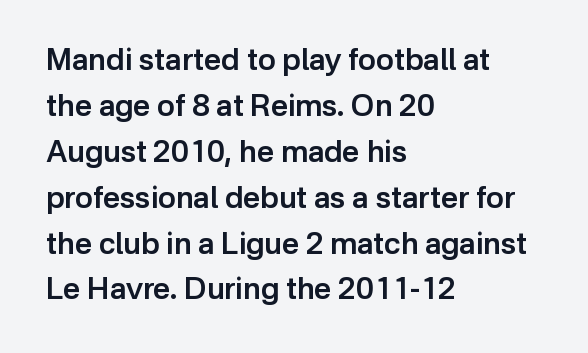
The image shows 30 px semibold sans-serif type, upright; set left-aligned, normal line spacing (1.53x), normal letter spacing, not underlined; low stroke contrast and a medium x-height.
